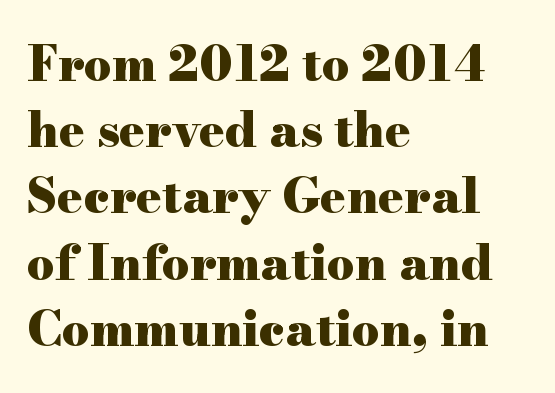
{"serif": "yes", "italic": "no", "bold": "yes", "weight": "heavy", "width": "wide", "stroke_contrast": "high", "x_height": "small", "monospaced": "no", "underline": "no", "align": "left", "line_spacing": "normal", "line_spacing_ratio": 1.38, "letter_spacing": "normal", "letter_spacing_em": 0.0, "glyph_px": 48}
